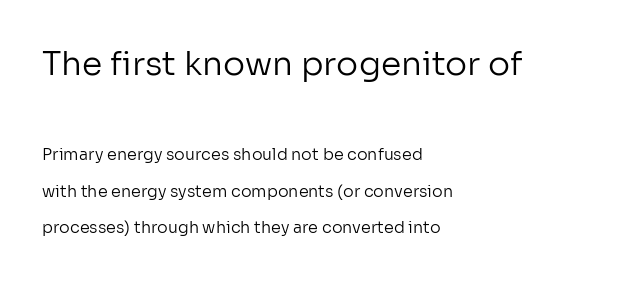
{"serif": "no", "italic": "no", "bold": "no", "weight": "regular", "width": "normal", "stroke_contrast": "low", "x_height": "medium", "monospaced": "no", "underline": "no", "align": "left", "line_spacing": "loose", "line_spacing_ratio": 2.29, "letter_spacing": "normal", "letter_spacing_em": 0.0, "larger_block": "first", "size_ratio": 2.06, "glyph_px": 33}
